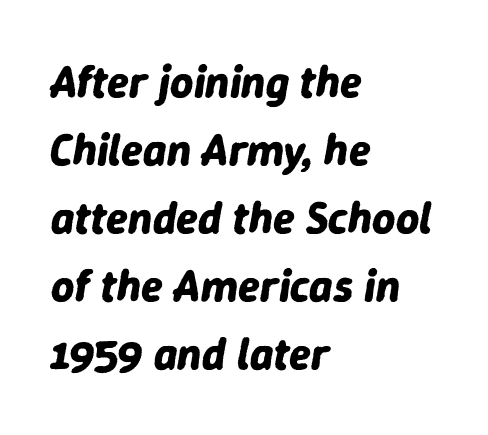
Heavy-handed strokes throughout: this text is bold. In CSS terms this would be text-align: left. Summary of vertical rhythm: regular, with standard interline spacing. Words float on clear page, feet unadorned.
